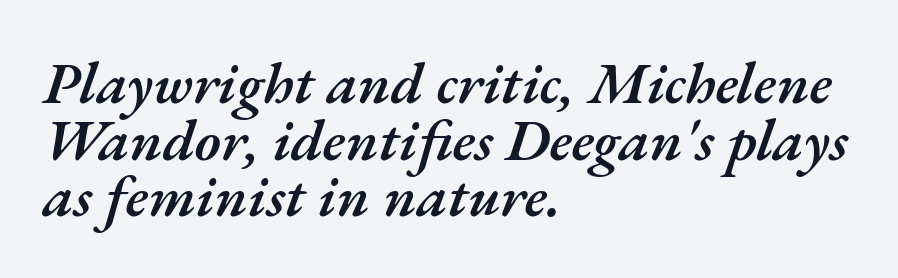
Q: Is the text bold? A: Semi-bold.
Q: Is the text italic (slanted)? A: Yes, it leans right by about 17 degrees.
Q: Is the text underlined? A: No.
Q: How is the paragraph aligned? A: Left-aligned.
Q: Is the spacing between letters normal or unusually wide? A: Normal.
Q: Is the spacing between lines tight, normal or loose? A: Tight.
Q: Width (condensed, normal, or wide)? A: Normal.
Q: Stroke contrast? A: Medium.
Q: x-height? A: Small.
Q: Monospaced? A: No.
